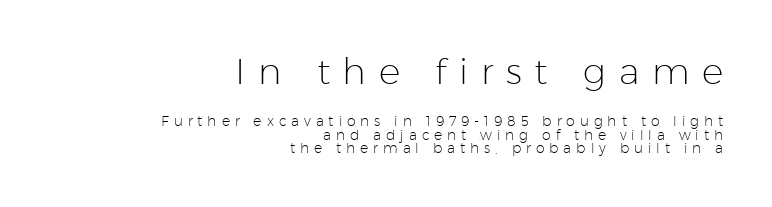
Compared with a typical body face, this is equally light or lighter still. Large over small — that's the arrangement of the two blocks here. A student would call this right alignment; a typographer would say flush right, rag left. The line texture is sparse and dotted thanks to wide tracking.
